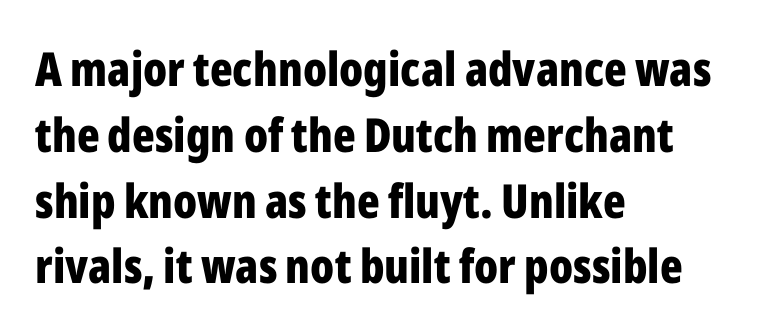
The image shows 47 px bold, condensed sans-serif type, upright; set left-aligned, normal line spacing (1.4x), normal letter spacing, not underlined; low stroke contrast and a medium x-height.
